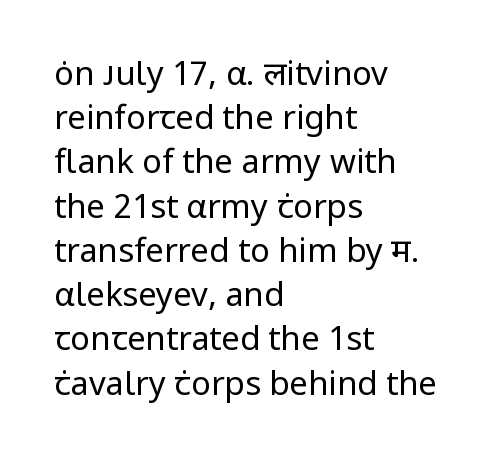
The lettering holds an erect, upright posture throughout. To sum up the face: it is a sans, with no serifs. The strokes carry an ordinary text weight at most. Clear beneath every line of the passage. Vertically, the passage feels balanced, rows spaced as you'd expect.
